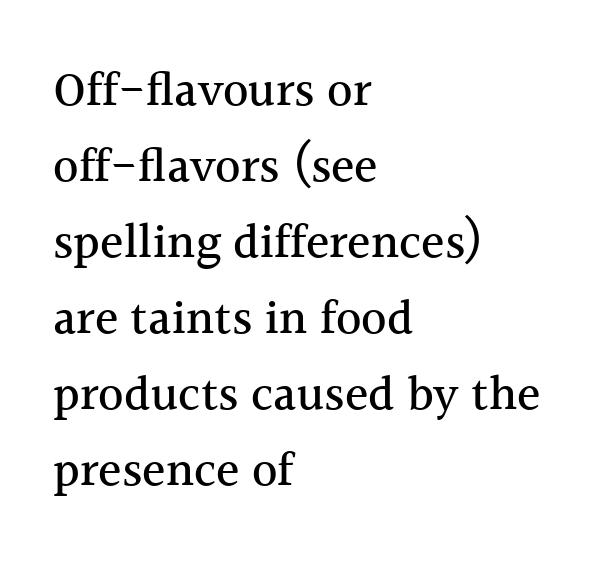
Q: Is the text italic (slanted)? A: No, it is upright.
Q: Is the typeface a serif or a sans-serif typeface? A: Serif.
Q: Is the text underlined? A: No.
Q: How is the paragraph aligned? A: Left-aligned.
Q: Is the spacing between letters normal or unusually wide? A: Normal.
Q: Is the spacing between lines tight, normal or loose? A: Normal.
Q: Width (condensed, normal, or wide)? A: Normal.
Q: x-height? A: Medium.
Q: Monospaced? A: No.
